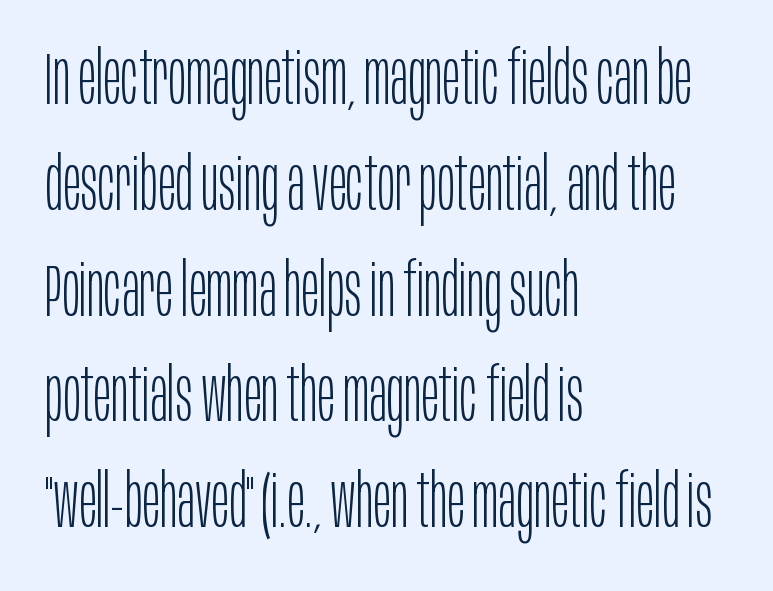
The image shows 74 px light, condensed sans-serif type, upright; set left-aligned, normal line spacing (1.43x), normal letter spacing, not underlined; low stroke contrast and a large x-height.
